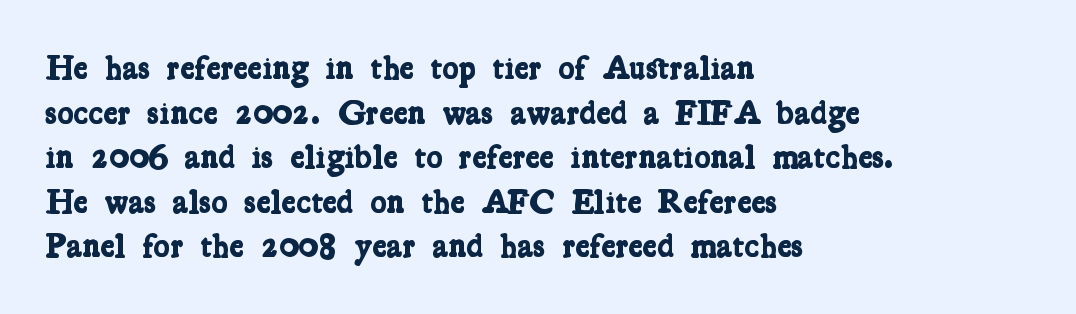
The image shows 34 px bold, condensed serif type; set left-aligned, normal line spacing (1.31x), normal letter spacing, not underlined; low stroke contrast and a medium x-height.
